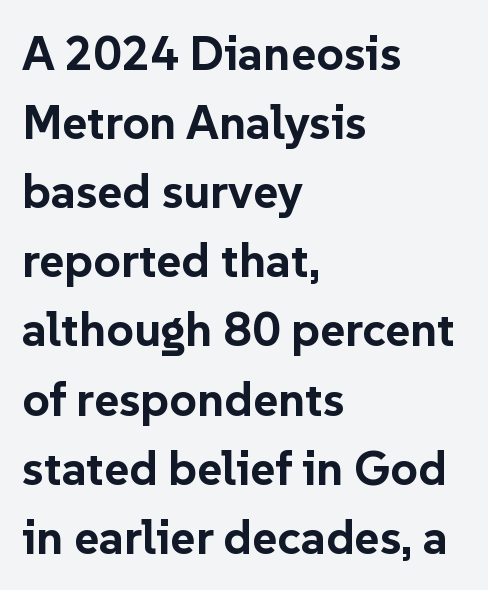
Q: Is the text bold? A: Yes.
Q: Is the text italic (slanted)? A: No, it is upright.
Q: Is the typeface a serif or a sans-serif typeface? A: Sans-serif.
Q: Is the text underlined? A: No.
Q: How is the paragraph aligned? A: Left-aligned.
Q: Is the spacing between letters normal or unusually wide? A: Normal.
Q: Is the spacing between lines tight, normal or loose? A: Normal.
Q: Width (condensed, normal, or wide)? A: Normal.
Q: Stroke contrast? A: Low.
Q: x-height? A: Medium.
Q: Monospaced? A: No.
